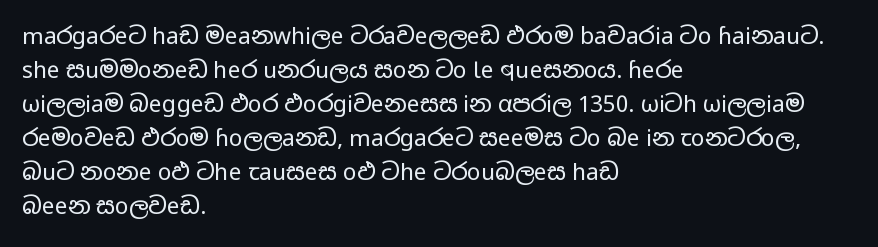
Q: Is the text bold? A: No.
Q: Is the text italic (slanted)? A: No, it is upright.
Q: Is the text underlined? A: No.
Q: How is the paragraph aligned? A: Left-aligned.
Q: Is the spacing between letters normal or unusually wide? A: Normal.
Q: Is the spacing between lines tight, normal or loose? A: Normal.
